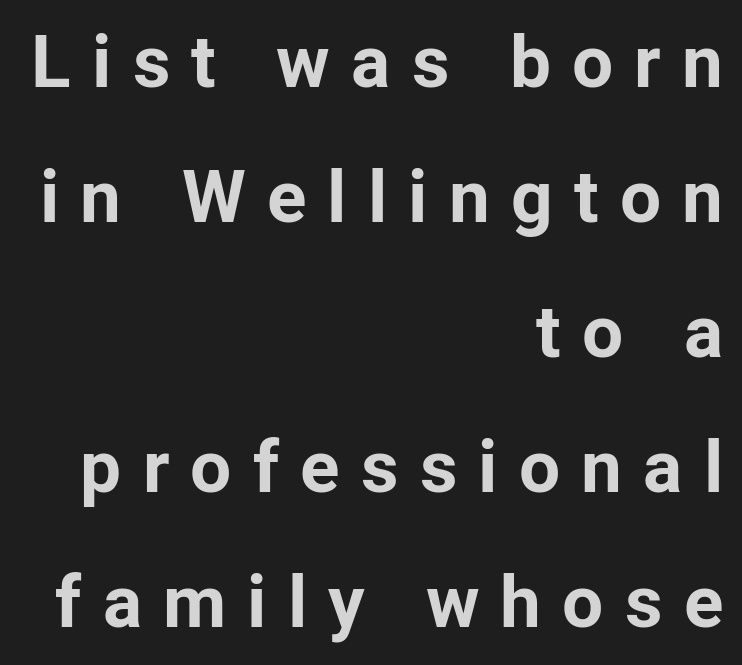
The image shows 73 px bold sans-serif type, upright; set right-aligned, line spacing 1.85x, unusually wide letter spacing (+0.29 em), not underlined; low stroke contrast and a medium x-height.
